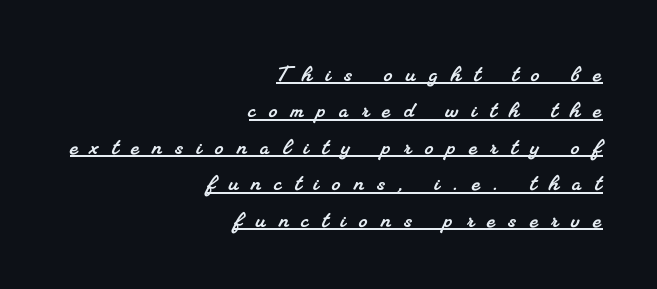
{"underline": "yes", "align": "right", "line_spacing": "normal", "line_spacing_ratio": 1.35, "letter_spacing": "wide", "letter_spacing_em": 0.5, "glyph_px": 27}
